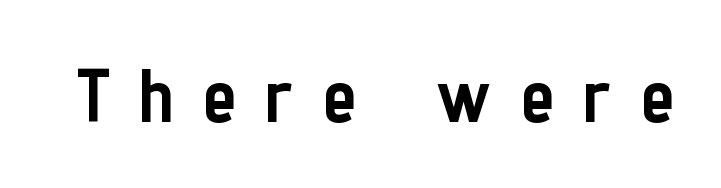
Q: Is the text bold? A: Yes.
Q: Is the text italic (slanted)? A: No, it is upright.
Q: Is the typeface a serif or a sans-serif typeface? A: Sans-serif.
Q: Is the text underlined? A: No.
Q: Is the spacing between letters normal or unusually wide? A: Unusually wide.
Q: Width (condensed, normal, or wide)? A: Condensed.
Q: Stroke contrast? A: Low.
Q: x-height? A: Medium.
Q: Monospaced? A: No.
